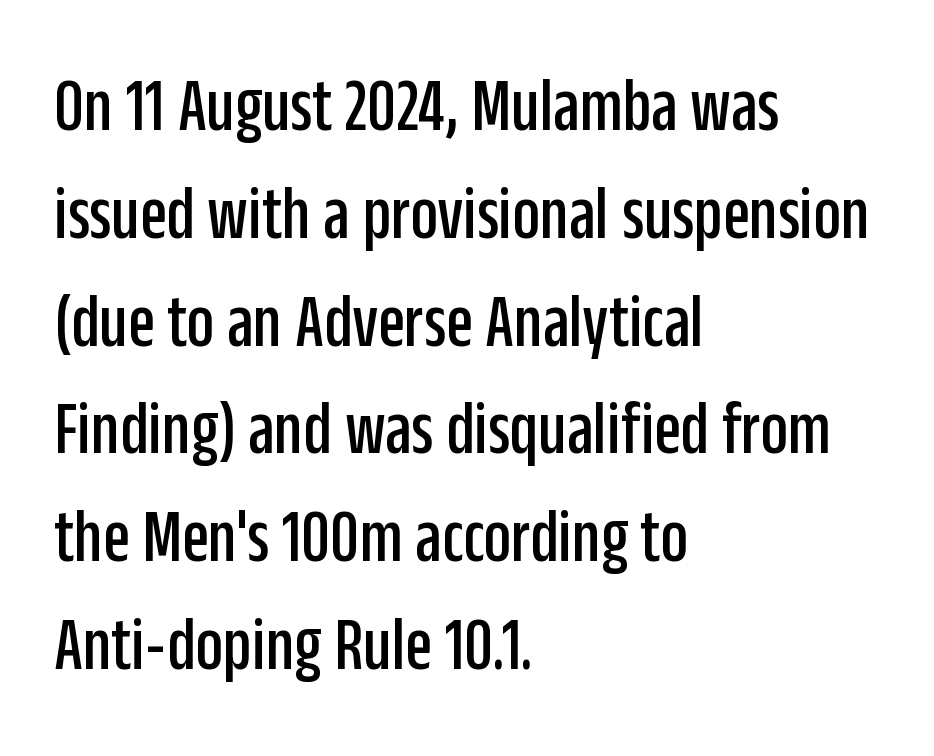
{"serif": "no", "italic": "no", "width": "condensed", "stroke_contrast": "low", "x_height": "large", "monospaced": "no", "underline": "no", "align": "left", "line_spacing": "normal", "line_spacing_ratio": 1.4, "letter_spacing": "normal", "letter_spacing_em": 0.0, "glyph_px": 77}
